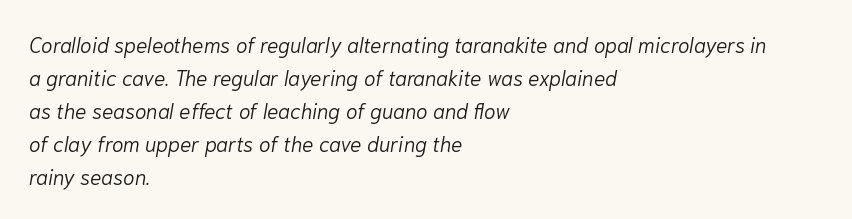
Baseline-to-baseline distance is the conventional proportion of letter height. The horizontal fit of the characters is conventional and even. Each row of text sits above clean, open space. The rendering anchors every line to the left-hand side.
